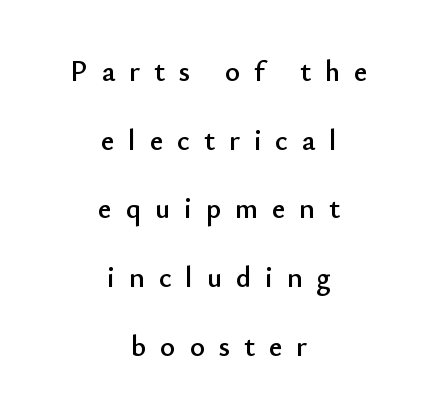
{"serif": "no", "italic": "no", "width": "normal", "stroke_contrast": "low", "x_height": "small", "monospaced": "no", "underline": "no", "align": "center", "line_spacing": "loose", "line_spacing_ratio": 2.37, "letter_spacing": "wide", "letter_spacing_em": 0.48, "glyph_px": 29}
